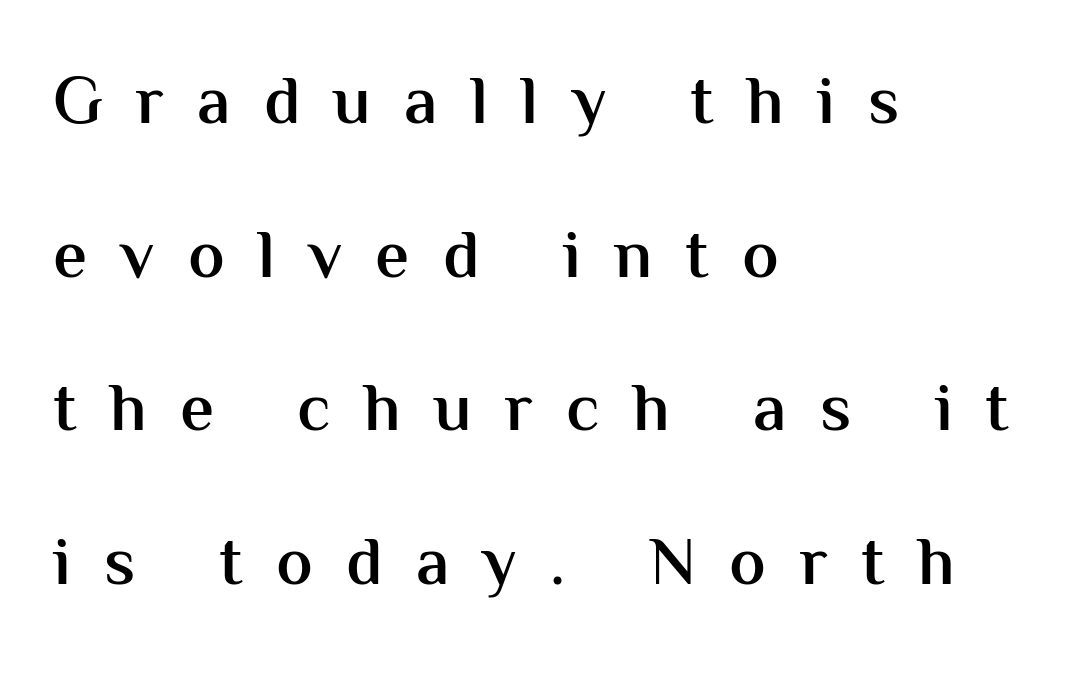
{"serif": "no", "italic": "no", "bold": "semi", "weight": "semibold", "width": "normal", "stroke_contrast": "medium", "x_height": "medium", "monospaced": "no", "underline": "no", "align": "left", "line_spacing": "loose", "line_spacing_ratio": 2.26, "letter_spacing": "wide", "letter_spacing_em": 0.49, "glyph_px": 68}
